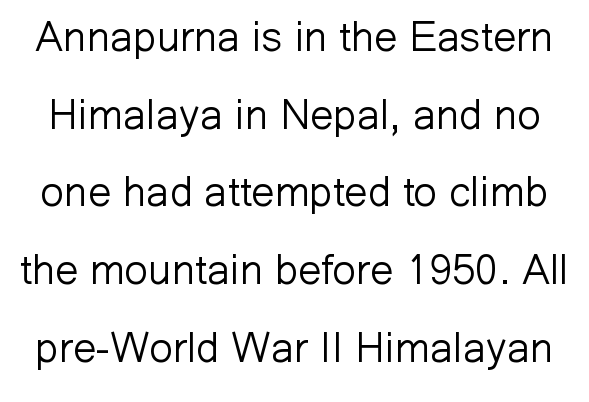
Q: Is the text bold? A: No.
Q: Is the text italic (slanted)? A: No, it is upright.
Q: Is the typeface a serif or a sans-serif typeface? A: Sans-serif.
Q: Is the text underlined? A: No.
Q: Is the spacing between letters normal or unusually wide? A: Normal.
Q: Width (condensed, normal, or wide)? A: Normal.
Q: Stroke contrast? A: Low.
Q: x-height? A: Medium.
Q: Monospaced? A: No.
